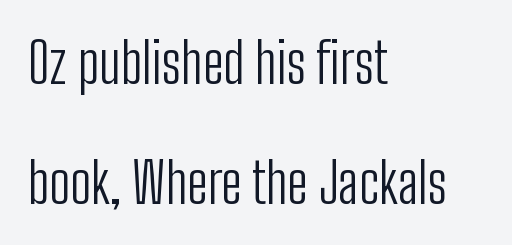
The image shows 56 px light, condensed sans-serif type, upright; set left-aligned, loose line spacing (2.15x), normal letter spacing, not underlined; low stroke contrast and a medium x-height.
